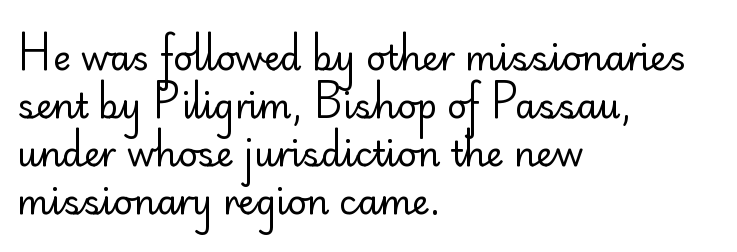
Is this a fixed-width face? No — the glyphs have proportional, varying widths. Interline gaps are of average width in this sample. No italicization has been applied; the sample stays upright. The passage is arranged the way most books set body copy — flush left. Beneath every word, the page is bare.
